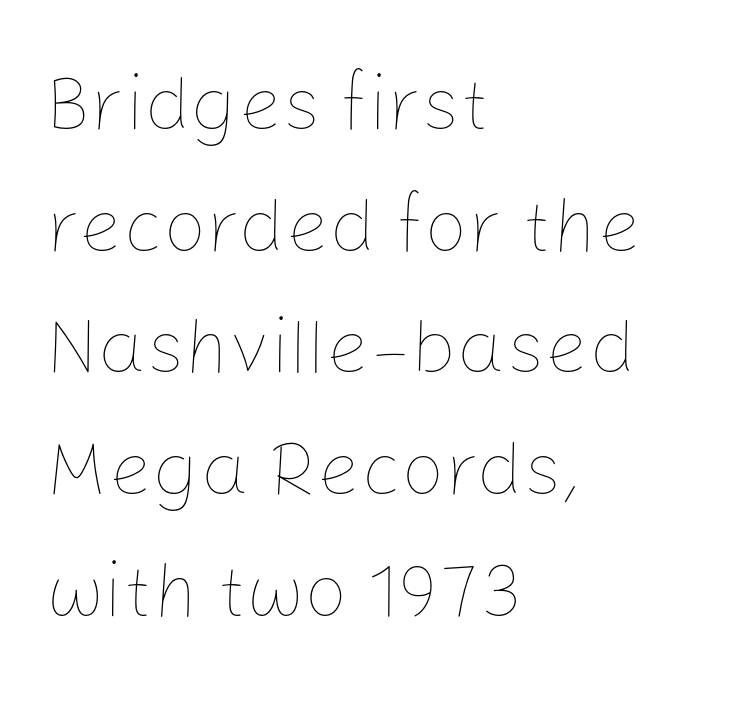
Note the varied advance widths — an 'i' is clearly narrower than an 'm'. The weight tops out at a normal text grade. Anything drawn beneath the words? Only blank space. The line texture is even and compact thanks to regular tracking.
